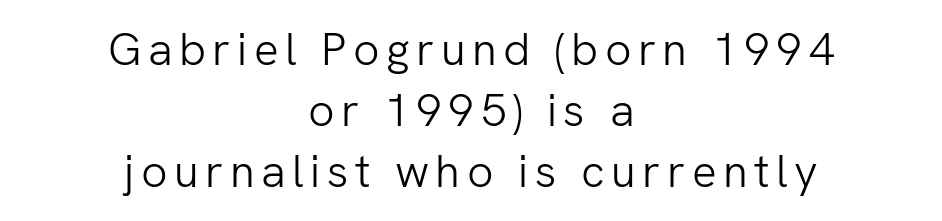
Q: Is the text bold? A: No.
Q: Is the text italic (slanted)? A: No, it is upright.
Q: Is the typeface a serif or a sans-serif typeface? A: Sans-serif.
Q: Is the text underlined? A: No.
Q: How is the paragraph aligned? A: Centered.
Q: Is the spacing between lines tight, normal or loose? A: Normal.
Q: Width (condensed, normal, or wide)? A: Normal.
Q: Stroke contrast? A: Low.
Q: x-height? A: Medium.
Q: Monospaced? A: No.
